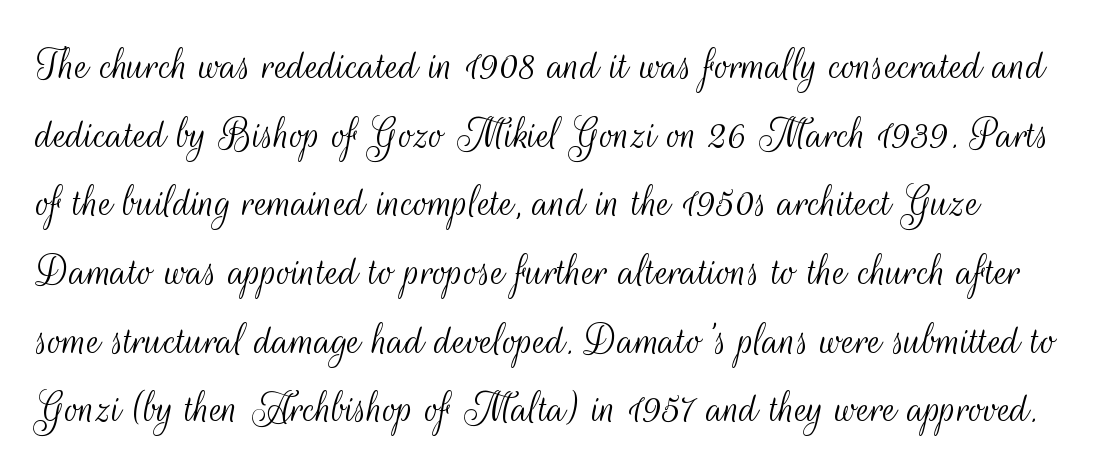
The image shows 48 px light, condensed sans-serif type; set normal line spacing (1.43x), normal letter spacing, not underlined; medium stroke contrast and a small x-height.
